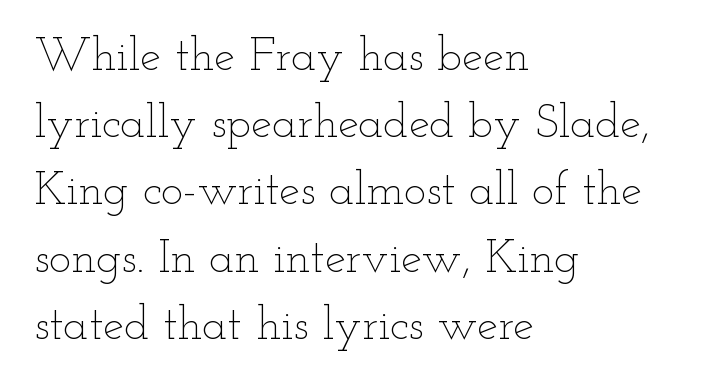
Q: Is the text bold? A: No.
Q: Is the text italic (slanted)? A: No, it is upright.
Q: Is the text underlined? A: No.
Q: How is the paragraph aligned? A: Left-aligned.
Q: Is the spacing between letters normal or unusually wide? A: Normal.
Q: Is the spacing between lines tight, normal or loose? A: Normal.
Q: Width (condensed, normal, or wide)? A: Wide.
Q: Stroke contrast? A: Low.
Q: x-height? A: Small.
Q: Monospaced? A: No.
